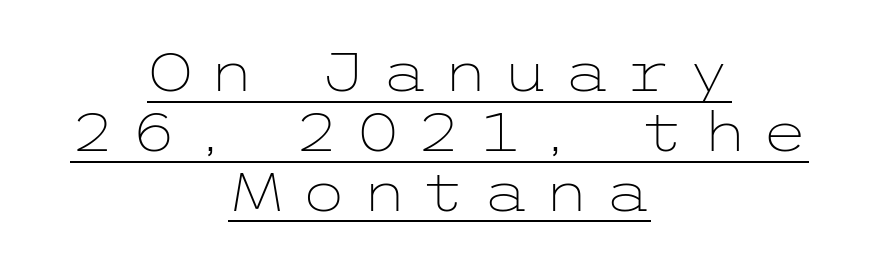
The image shows 54 px light, wide sans-serif type, upright; set centered, tight line spacing (1.11x), unusually wide letter spacing (+0.25 em), underlined; low stroke contrast and a medium x-height.
